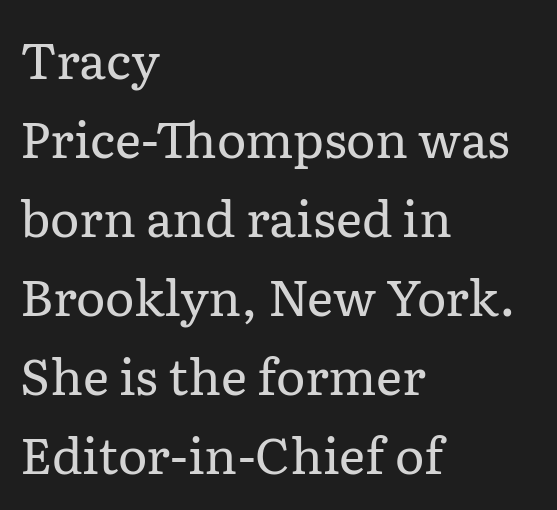
No extra ink here — the face is not bold. The baseline area is clear. Looks like regular typesetting: each glyph gets only the width it needs. Interline gaps are of average width in this sample. The letters stand straight up with perfectly vertical stems.
